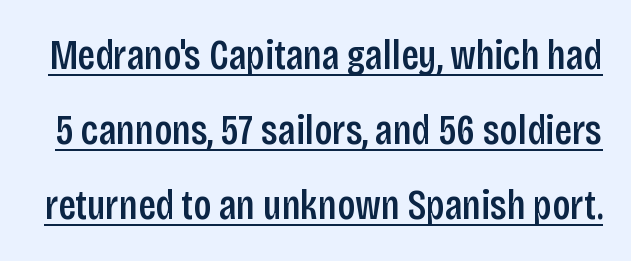
{"serif": "no", "italic": "no", "width": "condensed", "stroke_contrast": "low", "x_height": "large", "monospaced": "no", "underline": "yes", "line_spacing_ratio": 1.79, "letter_spacing": "normal", "letter_spacing_em": 0.0, "glyph_px": 42}
